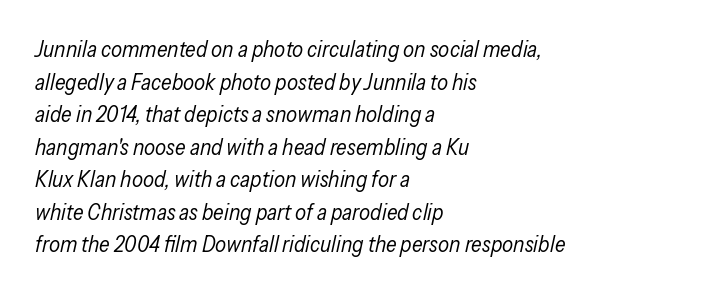
The image shows 22 px text type, italic (leaning right); set left-aligned, normal line spacing (1.48x), normal letter spacing, not underlined.
